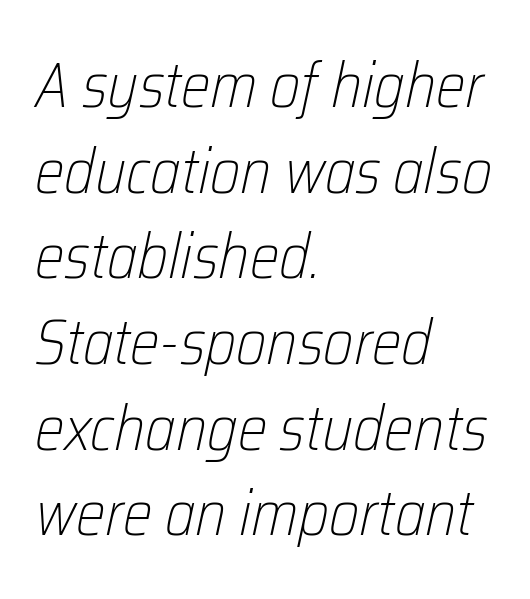
The image shows 63 px light, condensed type, italic (leaning right); set left-aligned, normal line spacing (1.36x), normal letter spacing, not underlined; low stroke contrast and a medium x-height.
